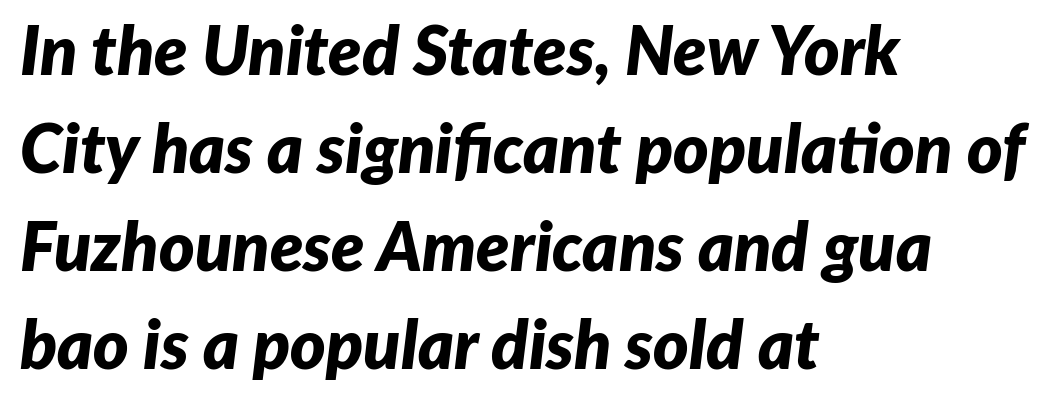
{"italic": "yes", "lean": "right", "slant_degrees": 7, "bold": "yes", "weight": "bold", "width": "normal", "stroke_contrast": "low", "x_height": "medium", "monospaced": "no", "underline": "no", "align": "left", "line_spacing": "normal", "line_spacing_ratio": 1.44, "letter_spacing": "normal", "letter_spacing_em": 0.0, "glyph_px": 68}
